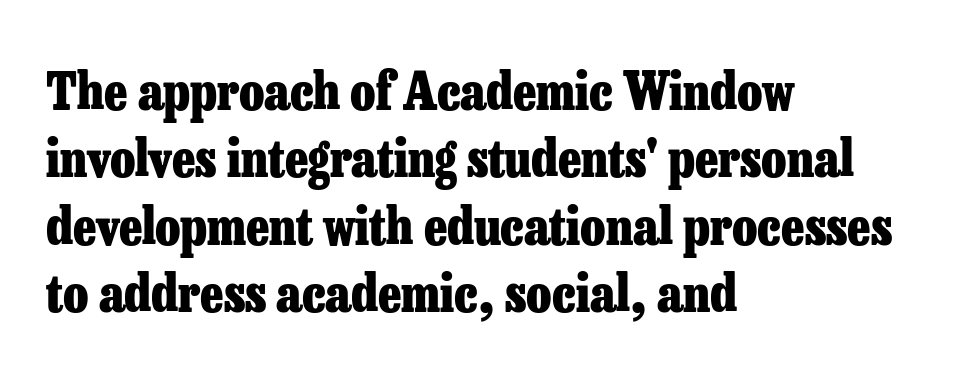
The image shows 51 px heavy serif type, upright; set left-aligned, normal line spacing (1.32x), normal letter spacing, not underlined; low stroke contrast and a medium x-height.
